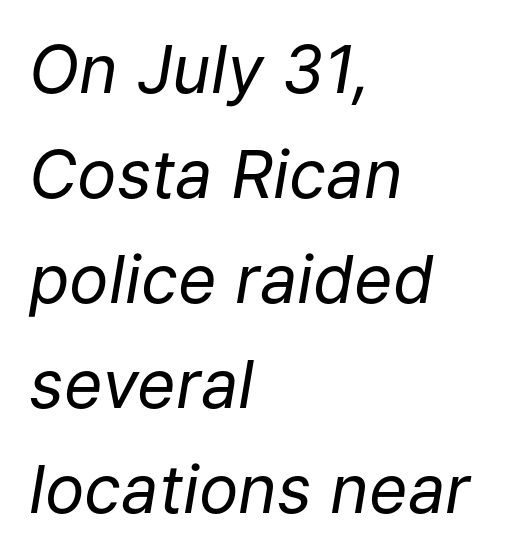
A bare baseline throughout the passage. Here the designer chose a conventional face with non-uniform glyph widths. It's the slanting kind of type. Notice how descenders clear the ascenders below comfortably — that's standard leading. Is the type heavy? It reads as light-to-regular instead.
